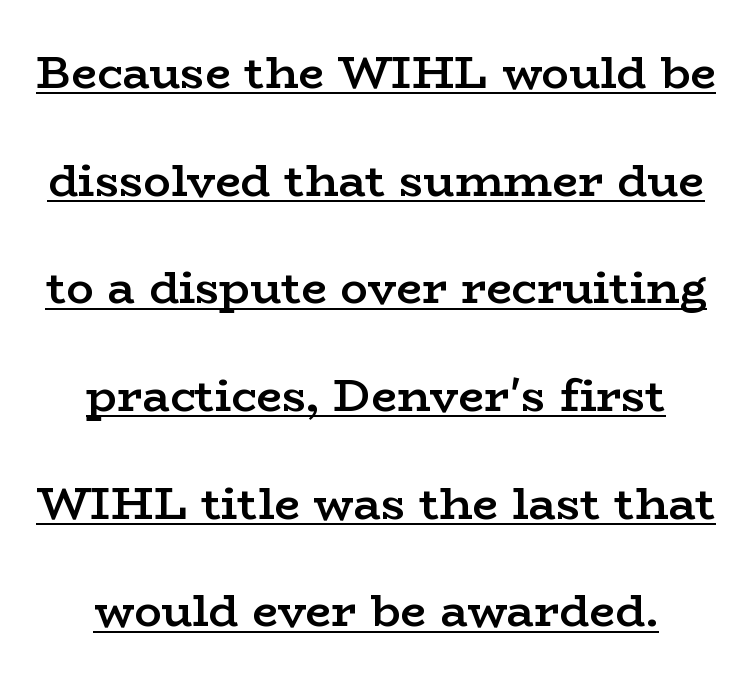
{"serif": "yes", "italic": "no", "bold": "semi", "weight": "semibold", "width": "wide", "stroke_contrast": "low", "x_height": "medium", "monospaced": "no", "underline": "yes", "line_spacing": "loose", "line_spacing_ratio": 2.34, "letter_spacing": "normal", "letter_spacing_em": 0.0, "glyph_px": 46}
